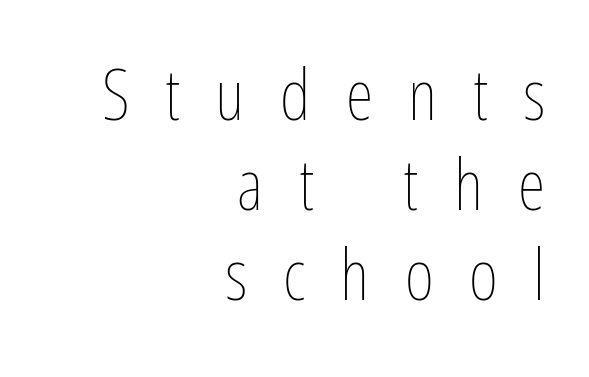
Q: Is the text bold? A: No.
Q: Is the text italic (slanted)? A: No, it is upright.
Q: Is the text underlined? A: No.
Q: How is the paragraph aligned? A: Right-aligned.
Q: Is the spacing between letters normal or unusually wide? A: Unusually wide.
Q: Is the spacing between lines tight, normal or loose? A: Normal.
Q: Width (condensed, normal, or wide)? A: Condensed.
Q: Stroke contrast? A: Low.
Q: x-height? A: Medium.
Q: Monospaced? A: No.
